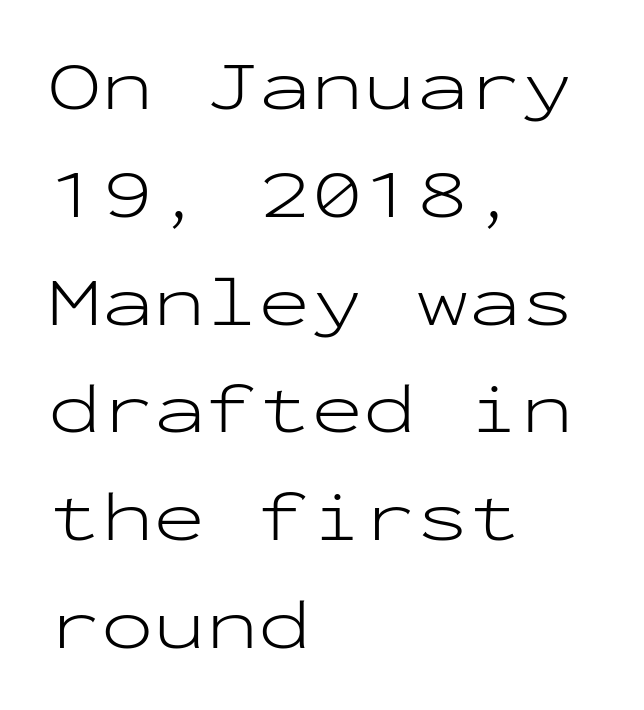
Q: Is the text bold? A: No.
Q: Is the text italic (slanted)? A: No, it is upright.
Q: Is the typeface a serif or a sans-serif typeface? A: Sans-serif.
Q: Is the text underlined? A: No.
Q: How is the paragraph aligned? A: Left-aligned.
Q: Is the spacing between letters normal or unusually wide? A: Normal.
Q: Is the spacing between lines tight, normal or loose? A: Normal.
Q: Width (condensed, normal, or wide)? A: Wide.
Q: Stroke contrast? A: Low.
Q: x-height? A: Medium.
Q: Monospaced? A: Yes.
